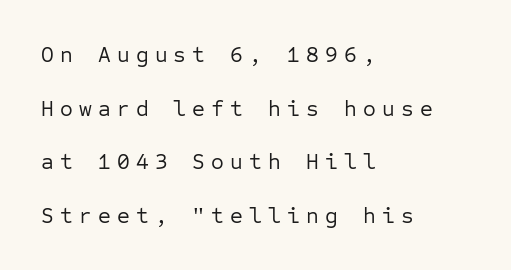
The image shows 22 px text type, upright; set left-aligned, loose line spacing (2.44x), unusually wide letter spacing (+0.28 em), not underlined.
